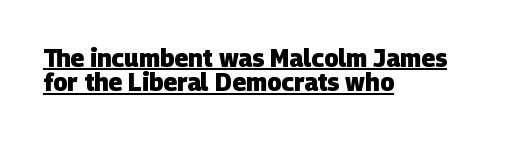
The image shows 24 px bold type; set left-aligned, tight line spacing (1.02x), normal letter spacing, underlined.
